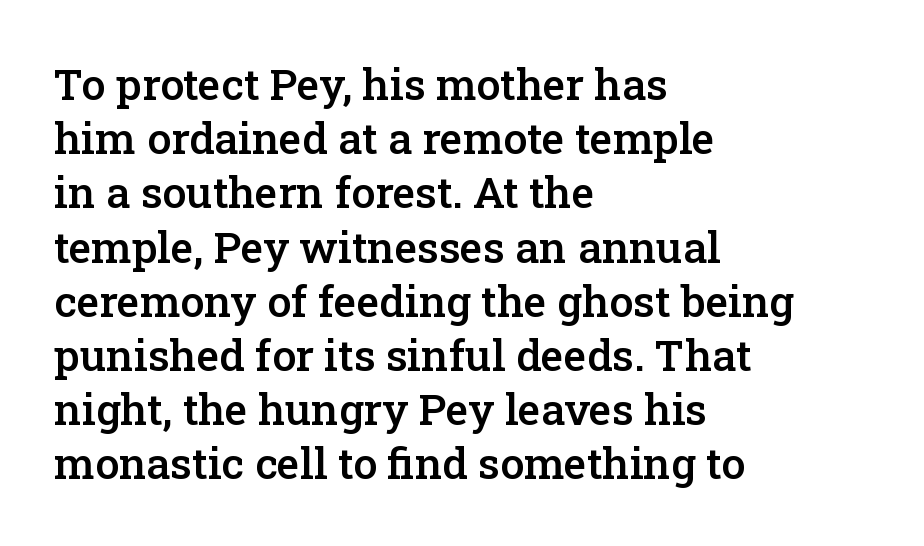
Rule under the text: the space is simply empty. Standard letterfit; no display-style spreading of the glyphs. The letters are semibold — heavier than regular but short of a full bold. Look at the bottom of the vertical strokes: they flare into serifs here.
